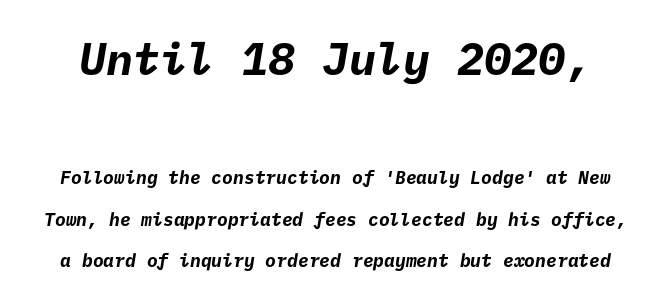
The image shows 45 px bold sans-serif type; set loose line spacing (2.3x), normal letter spacing, not underlined; the first (top) block is 2.5x larger; low stroke contrast and a medium x-height.
